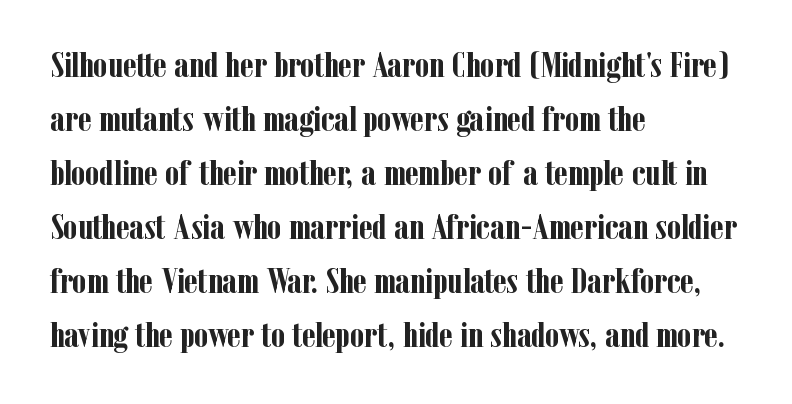
Q: Is the text bold? A: Yes.
Q: Is the text italic (slanted)? A: No, it is upright.
Q: Is the typeface a serif or a sans-serif typeface? A: Serif.
Q: Is the text underlined? A: No.
Q: How is the paragraph aligned? A: Left-aligned.
Q: Is the spacing between letters normal or unusually wide? A: Normal.
Q: Is the spacing between lines tight, normal or loose? A: Normal.
Q: Width (condensed, normal, or wide)? A: Condensed.
Q: Stroke contrast? A: Low.
Q: x-height? A: Medium.
Q: Monospaced? A: No.
